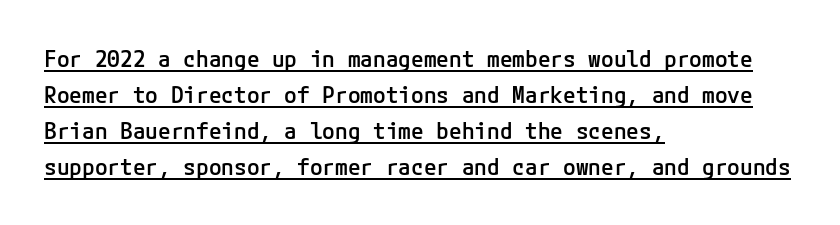
The image shows 23 px text type, upright; set left-aligned, normal line spacing (1.56x), normal letter spacing, underlined.
